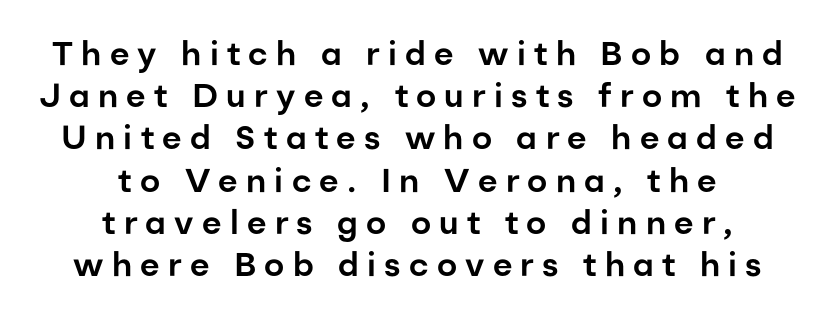
{"serif": "no", "italic": "no", "width": "normal", "stroke_contrast": "low", "x_height": "medium", "monospaced": "no", "underline": "no", "align": "center", "line_spacing": "normal", "line_spacing_ratio": 1.28, "letter_spacing": "wide", "letter_spacing_em": 0.25, "glyph_px": 33}
